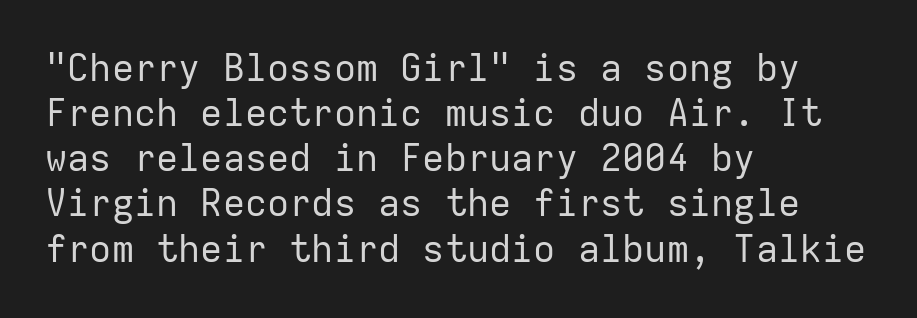
The weight tops out at a normal text grade. The space beneath each line is pristine and unruled. Every character here occupies the same horizontal width, giving the sample a typewriter-like rhythm. Is this a sans? Yes — the strokes have no serifs. Here the glyphs are tracked normally, forming tight word shapes.
